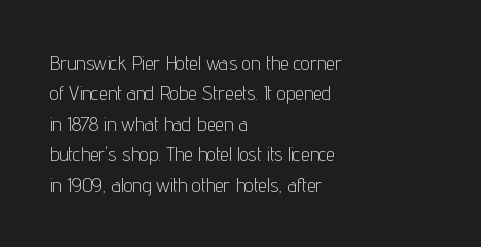
Q: Is the text bold? A: No.
Q: Is the text italic (slanted)? A: No, it is upright.
Q: Is the text underlined? A: No.
Q: How is the paragraph aligned? A: Left-aligned.
Q: Is the spacing between letters normal or unusually wide? A: Normal.
Q: Is the spacing between lines tight, normal or loose? A: Normal.
